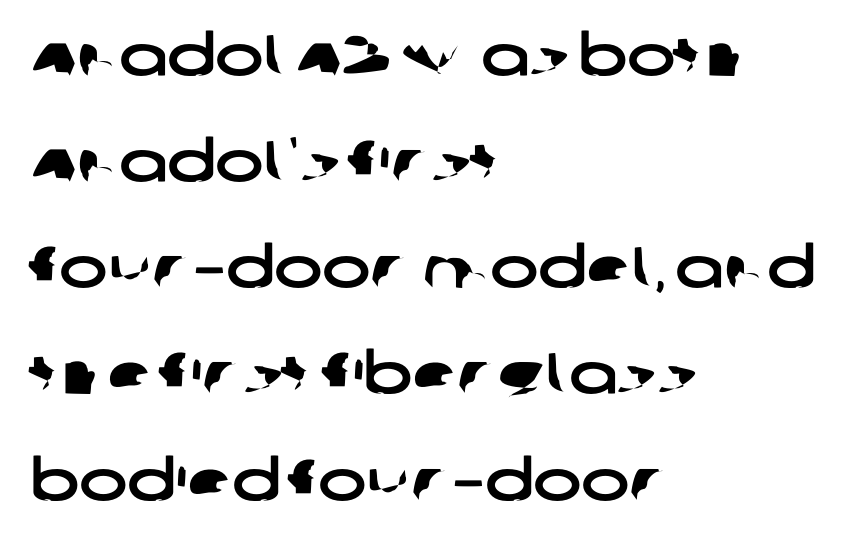
The image shows 58 px wide sans-serif type; set left-aligned, line spacing 1.83x, normal letter spacing, not underlined; low stroke contrast and a large x-height.
